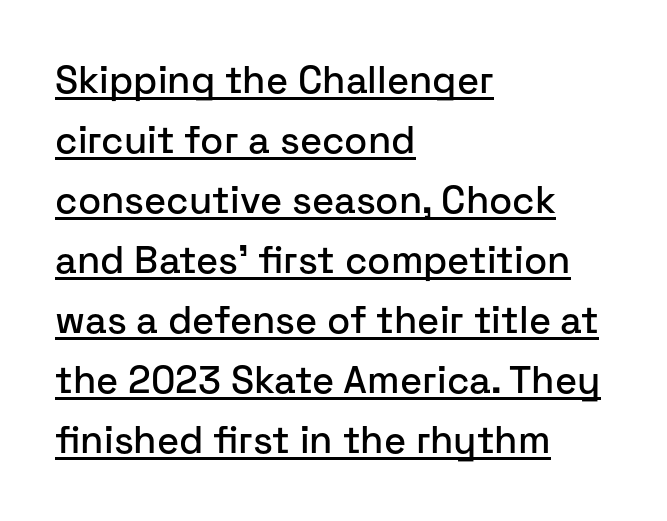
The image shows 38 px sans-serif type, upright; set left-aligned, normal line spacing (1.58x), normal letter spacing, underlined; low stroke contrast and a medium x-height.
